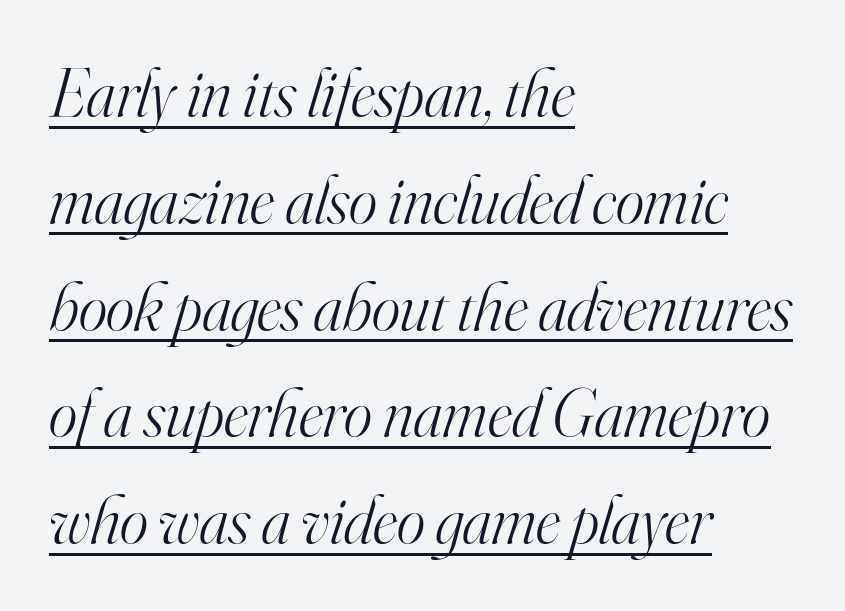
This is underlined copy, the kind a proofreader might mark for attention. Baseline-to-baseline distance is the conventional proportion of letter height. No extra tracking has been applied to these lines. Here the designer chose a conventional face with non-uniform glyph widths. No letter is thick-stroked: the sample isn't bold.
